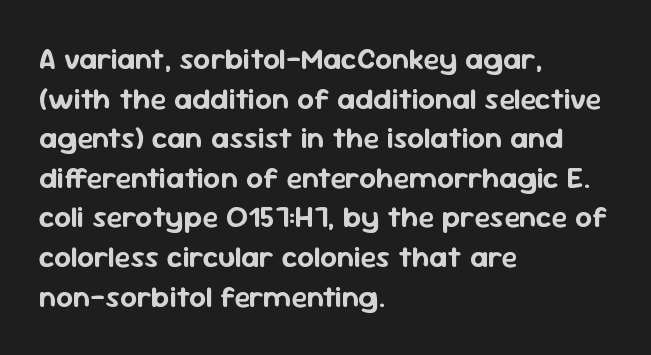
The image shows 30 px sans-serif type, upright; set left-aligned, normal line spacing (1.32x), normal letter spacing, not underlined; low stroke contrast and a medium x-height.
